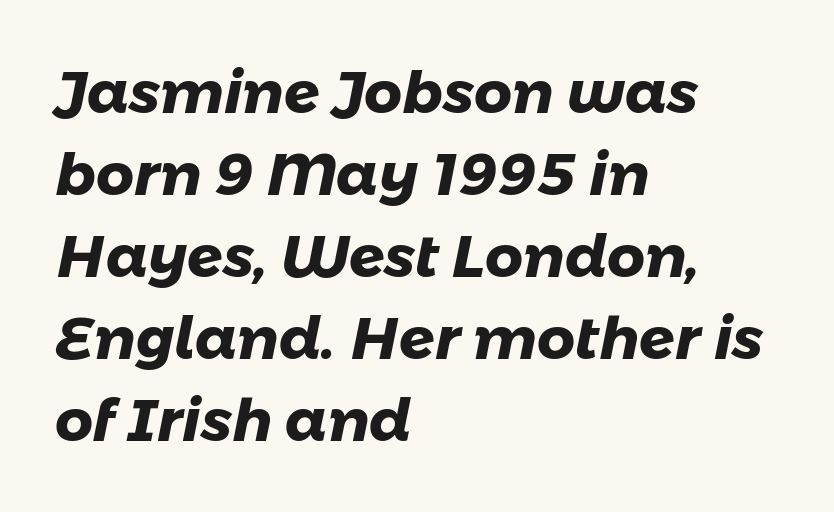
Q: Is the text bold? A: Yes.
Q: Is the typeface a serif or a sans-serif typeface? A: Sans-serif.
Q: Is the text underlined? A: No.
Q: How is the paragraph aligned? A: Left-aligned.
Q: Is the spacing between letters normal or unusually wide? A: Normal.
Q: Is the spacing between lines tight, normal or loose? A: Normal.
Q: Width (condensed, normal, or wide)? A: Normal.
Q: Stroke contrast? A: Low.
Q: x-height? A: Medium.
Q: Monospaced? A: No.
